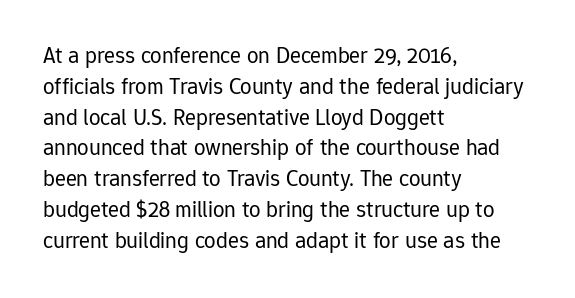
Q: Is the text bold? A: No.
Q: Is the text italic (slanted)? A: No, it is upright.
Q: Is the text underlined? A: No.
Q: How is the paragraph aligned? A: Left-aligned.
Q: Is the spacing between letters normal or unusually wide? A: Normal.
Q: Is the spacing between lines tight, normal or loose? A: Normal.
